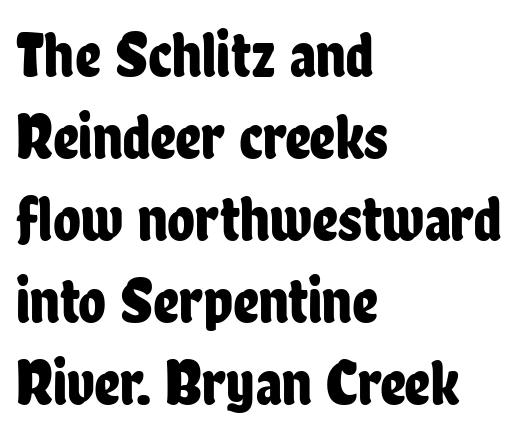
The image shows 64 px condensed sans-serif type, upright; set left-aligned, normal line spacing (1.28x), normal letter spacing, not underlined; low stroke contrast and a medium x-height.
